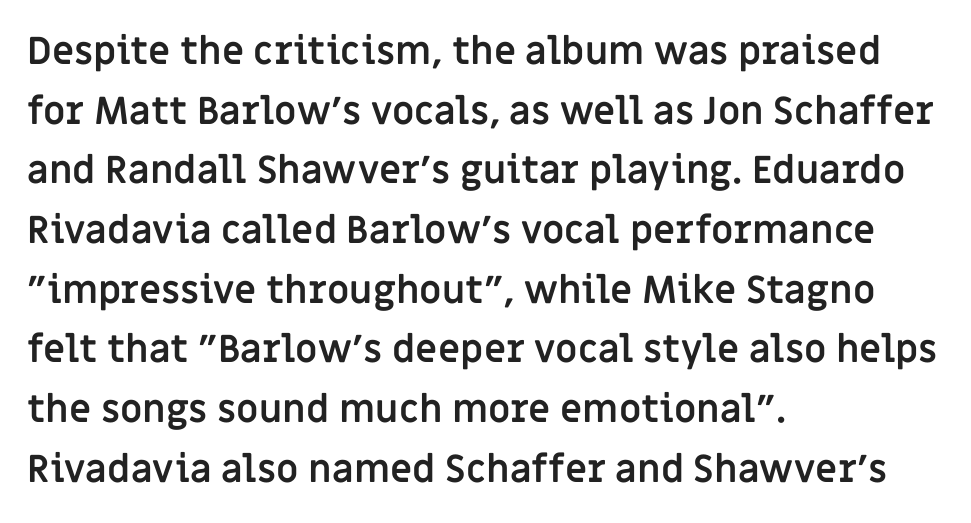
Evenly set lines give the paragraph a standard silhouette. Letterform terminals end flat and unadorned throughout the passage. The axis of the letterforms is exactly vertical. The rendering uses natural spacing where letterforms have individual widths. A classic flush-left, rag-right setting is used for this passage.
